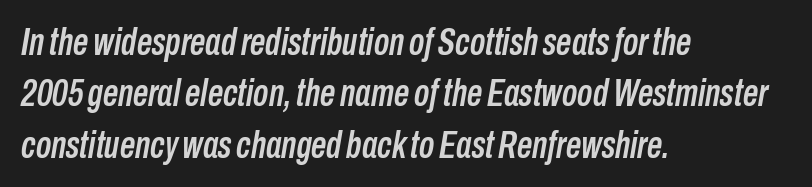
Q: Is the text italic (slanted)? A: Yes, it leans right by about 10 degrees.
Q: Is the text underlined? A: No.
Q: How is the paragraph aligned? A: Left-aligned.
Q: Is the spacing between letters normal or unusually wide? A: Normal.
Q: Is the spacing between lines tight, normal or loose? A: Normal.
Q: Width (condensed, normal, or wide)? A: Condensed.
Q: Stroke contrast? A: Low.
Q: x-height? A: Medium.
Q: Monospaced? A: No.
